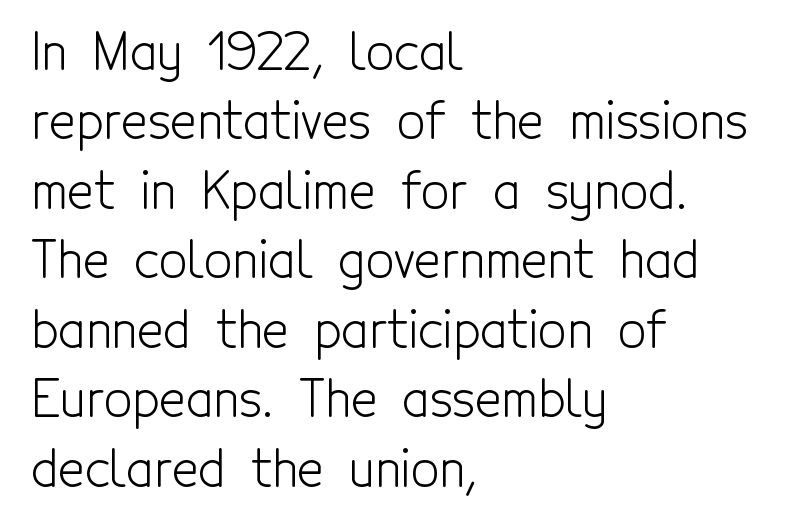
{"serif": "no", "italic": "no", "bold": "no", "weight": "light", "width": "condensed", "x_height": "medium", "monospaced": "no", "underline": "no", "align": "left", "line_spacing": "normal", "line_spacing_ratio": 1.39, "letter_spacing": "normal", "letter_spacing_em": 0.0, "glyph_px": 50}
